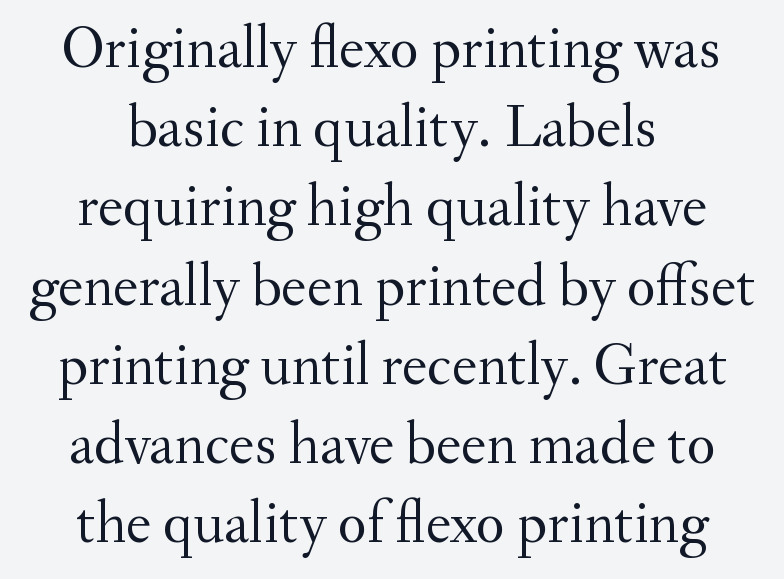
{"serif": "yes", "italic": "no", "bold": "no", "weight": "regular", "width": "normal", "stroke_contrast": "medium", "x_height": "small", "monospaced": "no", "underline": "no", "align": "center", "line_spacing": "normal", "line_spacing_ratio": 1.32, "letter_spacing": "normal", "letter_spacing_em": 0.0, "glyph_px": 60}
